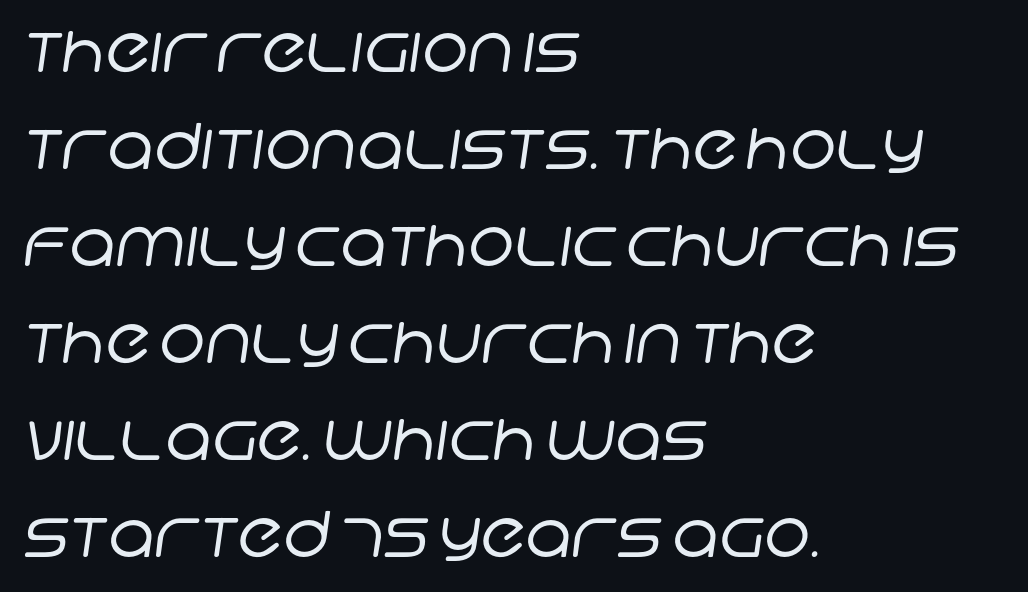
Q: Is the text bold? A: No.
Q: Is the typeface a serif or a sans-serif typeface? A: Sans-serif.
Q: Is the text underlined? A: No.
Q: How is the paragraph aligned? A: Left-aligned.
Q: Is the spacing between letters normal or unusually wide? A: Normal.
Q: Is the spacing between lines tight, normal or loose? A: Normal.
Q: Width (condensed, normal, or wide)? A: Normal.
Q: Stroke contrast? A: Low.
Q: x-height? A: Large.
Q: Monospaced? A: No.
